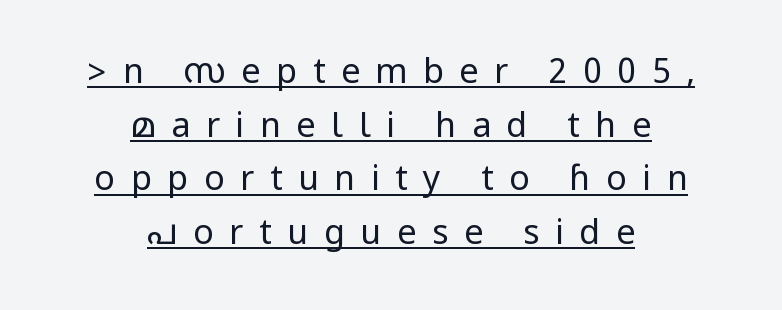
The image shows 34 px regular-weight, condensed sans-serif type, upright; set centered, normal line spacing (1.58x), unusually wide letter spacing (+0.46 em), underlined; low stroke contrast.
